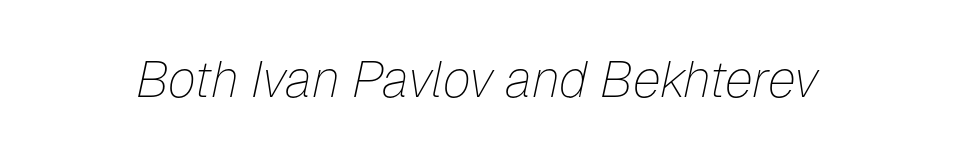
{"italic": "yes", "lean": "right", "slant_degrees": 12, "bold": "no", "weight": "thin", "width": "normal", "stroke_contrast": "low", "x_height": "medium", "monospaced": "no", "underline": "no", "letter_spacing": "normal", "letter_spacing_em": 0.0, "glyph_px": 51}
